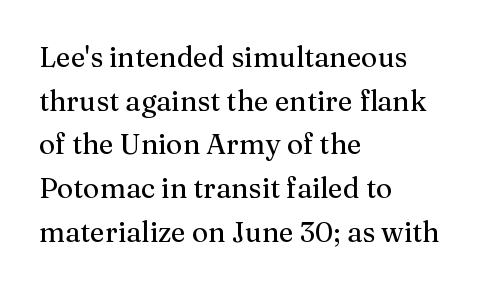
{"serif": "yes", "italic": "no", "width": "normal", "stroke_contrast": "medium", "x_height": "medium", "monospaced": "no", "underline": "no", "align": "left", "line_spacing": "normal", "line_spacing_ratio": 1.56, "letter_spacing": "normal", "letter_spacing_em": 0.0, "glyph_px": 28}
